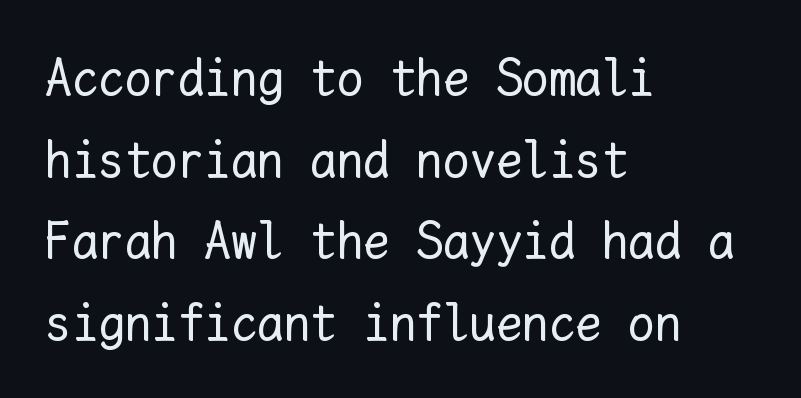
Q: Is the text bold? A: No.
Q: Is the text italic (slanted)? A: No, it is upright.
Q: Is the text underlined? A: No.
Q: How is the paragraph aligned? A: Left-aligned.
Q: Is the spacing between letters normal or unusually wide? A: Normal.
Q: Is the spacing between lines tight, normal or loose? A: Normal.
Q: Width (condensed, normal, or wide)? A: Normal.
Q: Stroke contrast? A: Low.
Q: x-height? A: Medium.
Q: Monospaced? A: Yes.
